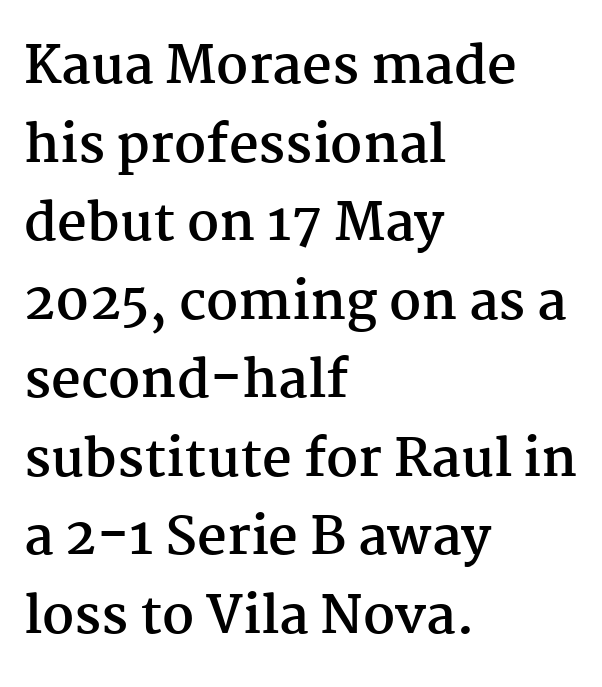
Q: Is the text bold? A: Yes.
Q: Is the text italic (slanted)? A: No, it is upright.
Q: Is the typeface a serif or a sans-serif typeface? A: Serif.
Q: Is the text underlined? A: No.
Q: How is the paragraph aligned? A: Left-aligned.
Q: Is the spacing between letters normal or unusually wide? A: Normal.
Q: Is the spacing between lines tight, normal or loose? A: Normal.
Q: Width (condensed, normal, or wide)? A: Normal.
Q: Stroke contrast? A: Medium.
Q: x-height? A: Medium.
Q: Monospaced? A: No.
